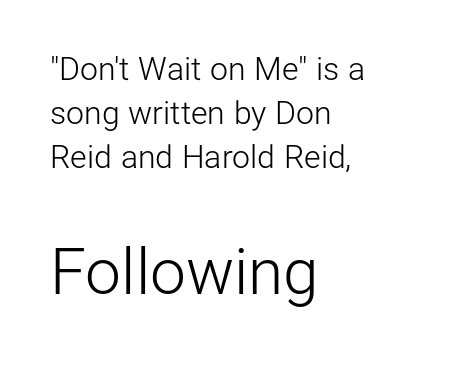
{"serif": "no", "italic": "no", "bold": "no", "weight": "light", "width": "normal", "stroke_contrast": "low", "x_height": "medium", "monospaced": "no", "underline": "no", "align": "left", "line_spacing": "normal", "line_spacing_ratio": 1.38, "letter_spacing": "normal", "letter_spacing_em": 0.0, "larger_block": "second", "size_ratio": 2.0, "glyph_px": 64}
